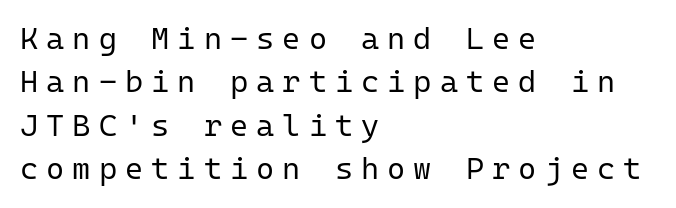
You can tell from the bare stems that sans-serif type was used. Letters have the restrained weight of plain body copy at most. These lines are set flush left with a ragged right edge. You can tell it's not italic because the verticals are truly vertical.
